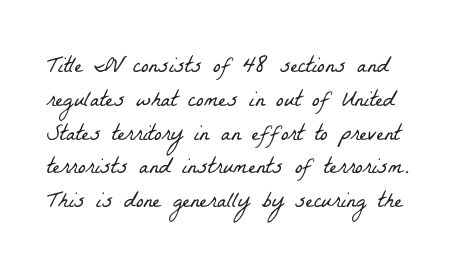
Words float on clear page, feet unadorned. How are the letters spaced? Ordinarily, with no added tracking. Stems here are at most as thick as an everyday book face. Line spacing here is normal.
